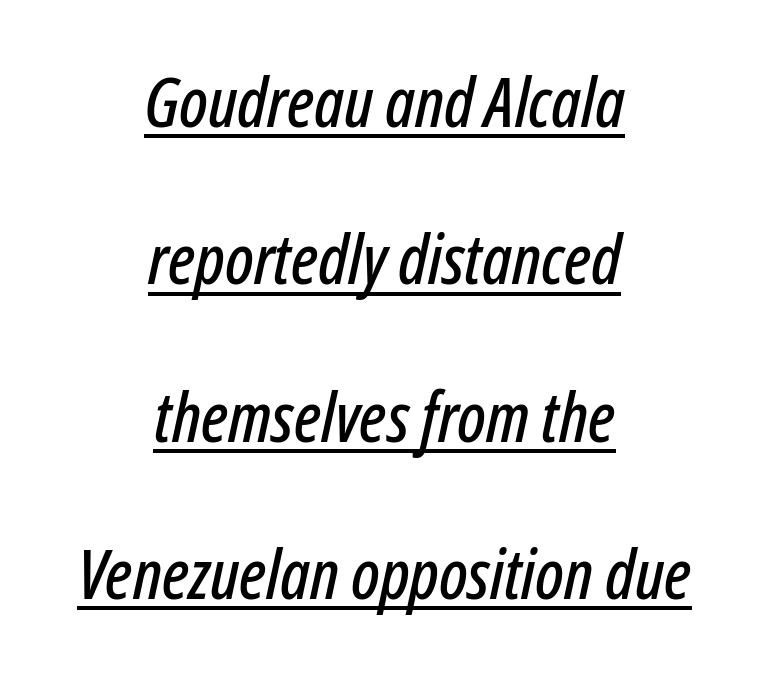
Caption: standard tracking, unaltered. Quick note: italic. Compared with undecorated copy, this sample adds a rule below the words. Summary of vertical rhythm: relaxed, with wide interline spacing. The passage is arranged like a title page — every line centered. Is this a fixed-width face? No — the glyphs have proportional, varying widths.
